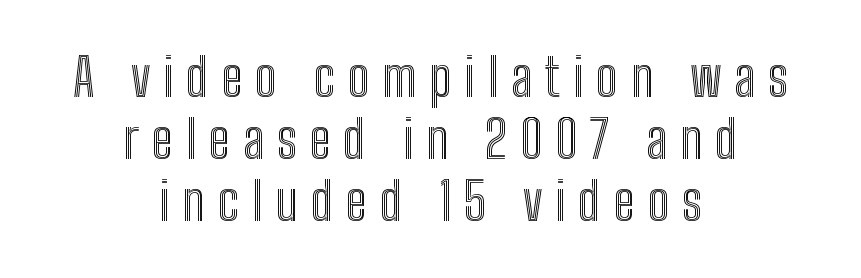
{"italic": "no", "width": "condensed", "x_height": "medium", "monospaced": "no", "underline": "no", "align": "center", "line_spacing_ratio": 1.17, "letter_spacing": "wide", "letter_spacing_em": 0.24, "glyph_px": 53}
